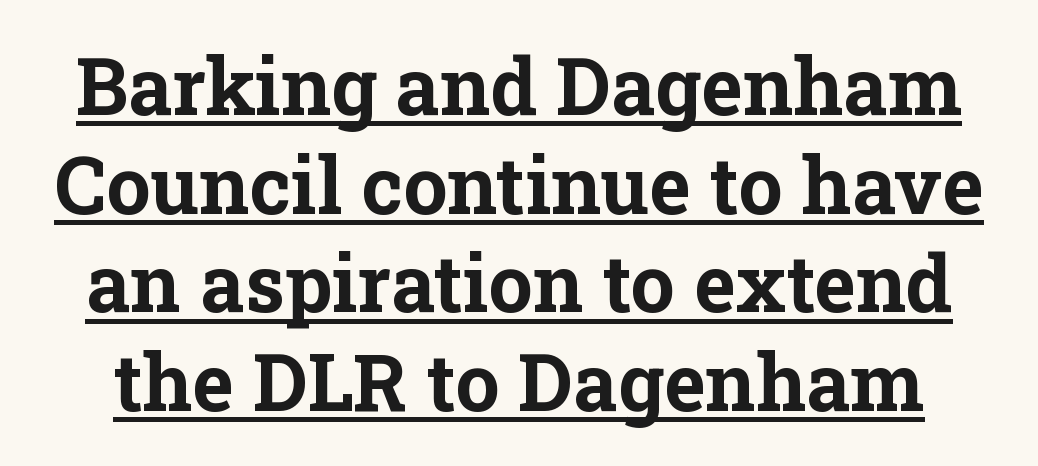
Q: Is the text bold? A: Yes.
Q: Is the text italic (slanted)? A: No, it is upright.
Q: Is the typeface a serif or a sans-serif typeface? A: Serif.
Q: Is the text underlined? A: Yes.
Q: Is the spacing between letters normal or unusually wide? A: Normal.
Q: Is the spacing between lines tight, normal or loose? A: Normal.
Q: Width (condensed, normal, or wide)? A: Normal.
Q: Stroke contrast? A: Low.
Q: x-height? A: Medium.
Q: Monospaced? A: No.
